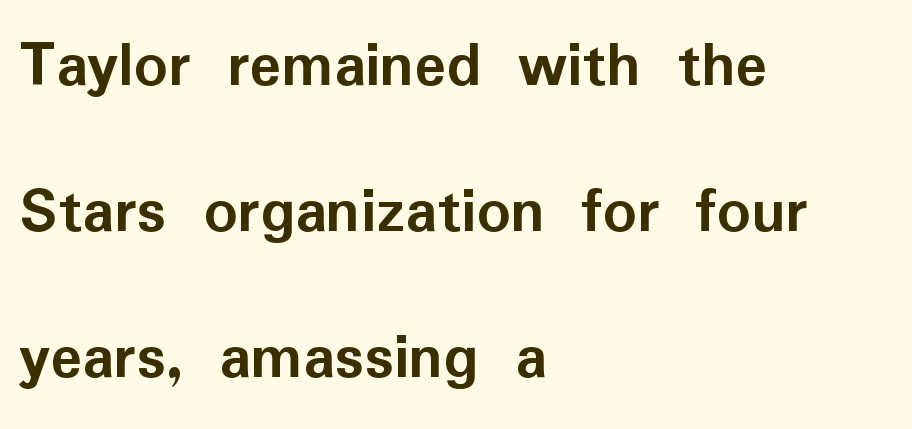
{"serif": "no", "italic": "no", "bold": "yes", "weight": "semibold", "width": "normal", "stroke_contrast": "low", "x_height": "medium", "monospaced": "no", "underline": "no", "align": "left", "line_spacing": "loose", "line_spacing_ratio": 2.21, "letter_spacing": "normal", "letter_spacing_em": 0.0, "glyph_px": 66}
